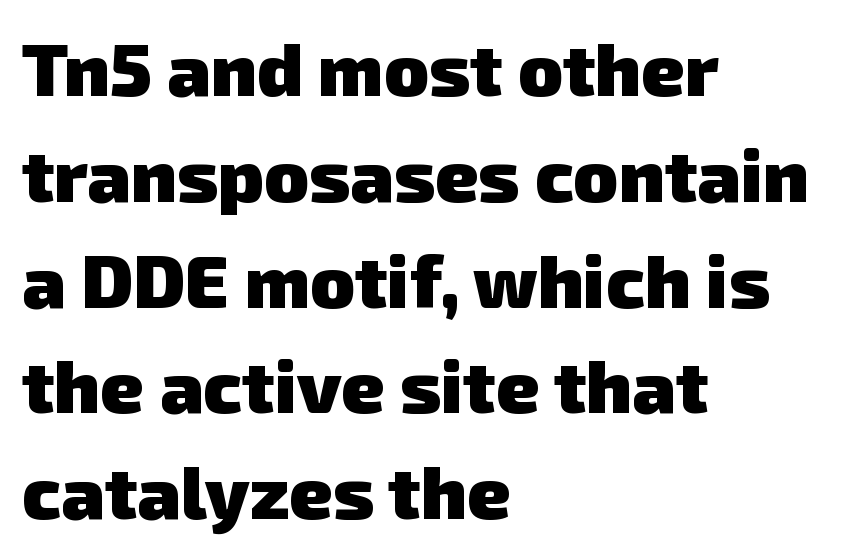
Q: Is the text bold? A: Yes.
Q: Is the typeface a serif or a sans-serif typeface? A: Sans-serif.
Q: Is the text underlined? A: No.
Q: How is the paragraph aligned? A: Left-aligned.
Q: Is the spacing between letters normal or unusually wide? A: Normal.
Q: Is the spacing between lines tight, normal or loose? A: Normal.
Q: Width (condensed, normal, or wide)? A: Normal.
Q: Stroke contrast? A: Low.
Q: x-height? A: Medium.
Q: Monospaced? A: No.
